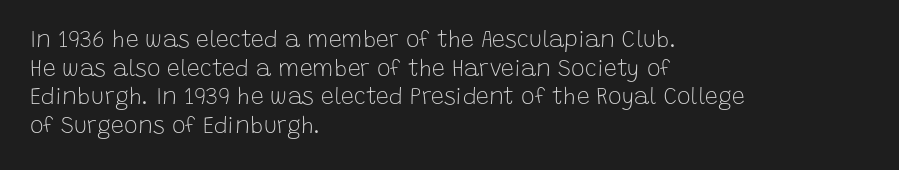
The image shows 23 px text type, upright; set left-aligned, line spacing 1.24x, normal letter spacing, not underlined.
